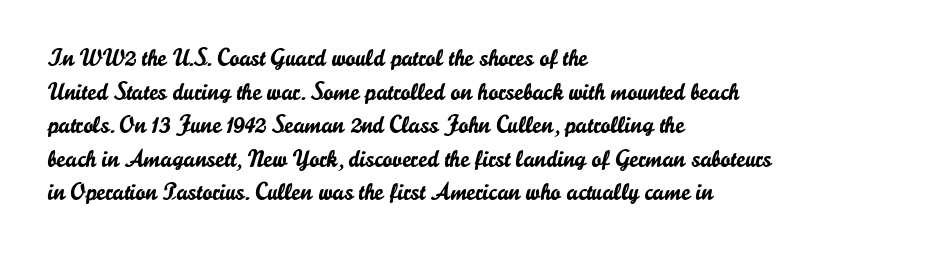
{"underline": "no", "align": "left", "line_spacing": "normal", "line_spacing_ratio": 1.4, "letter_spacing": "normal", "letter_spacing_em": 0.0, "glyph_px": 24}
